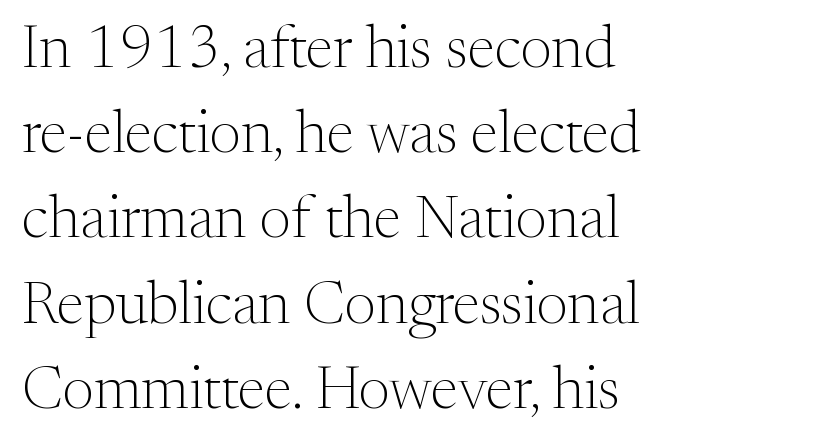
Q: Is the text bold? A: No.
Q: Is the text italic (slanted)? A: No, it is upright.
Q: Is the typeface a serif or a sans-serif typeface? A: Serif.
Q: Is the text underlined? A: No.
Q: How is the paragraph aligned? A: Left-aligned.
Q: Is the spacing between letters normal or unusually wide? A: Normal.
Q: Is the spacing between lines tight, normal or loose? A: Normal.
Q: Width (condensed, normal, or wide)? A: Normal.
Q: Stroke contrast? A: Medium.
Q: x-height? A: Medium.
Q: Monospaced? A: No.
